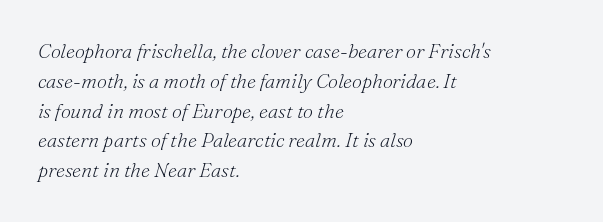
{"italic": "yes", "lean": "right", "slant_degrees": 16, "bold": "no", "underline": "no", "align": "left", "line_spacing": "normal", "line_spacing_ratio": 1.49, "letter_spacing": "normal", "letter_spacing_em": 0.0, "glyph_px": 20}
